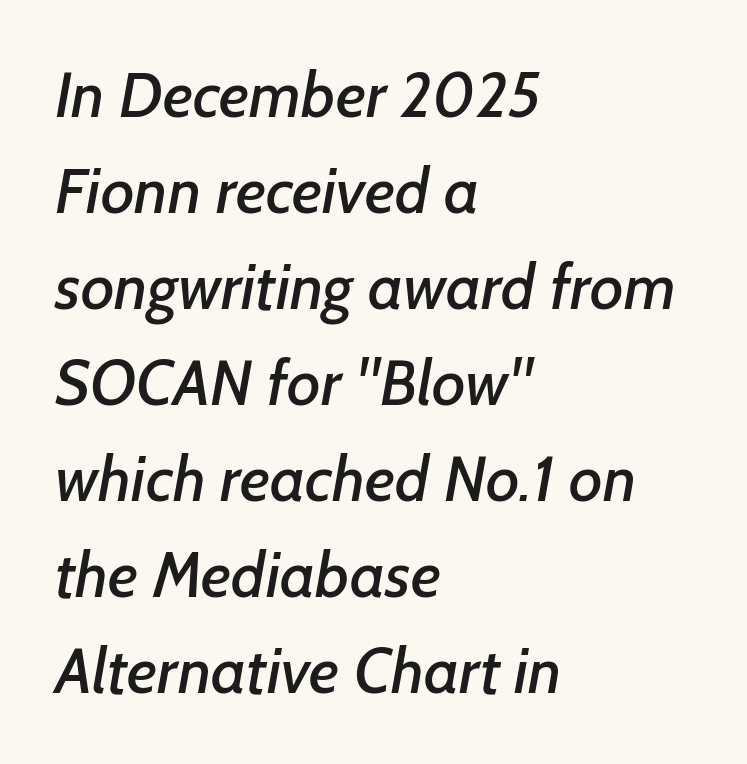
{"serif": "no", "width": "normal", "stroke_contrast": "low", "x_height": "medium", "monospaced": "no", "underline": "no", "align": "left", "line_spacing": "normal", "line_spacing_ratio": 1.5, "letter_spacing": "normal", "letter_spacing_em": 0.0, "glyph_px": 64}
